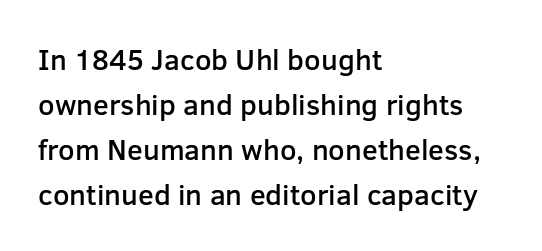
Q: Is the text bold? A: Semi-bold.
Q: Is the text italic (slanted)? A: No, it is upright.
Q: Is the typeface a serif or a sans-serif typeface? A: Sans-serif.
Q: Is the text underlined? A: No.
Q: How is the paragraph aligned? A: Left-aligned.
Q: Is the spacing between letters normal or unusually wide? A: Normal.
Q: Is the spacing between lines tight, normal or loose? A: Normal.
Q: Width (condensed, normal, or wide)? A: Normal.
Q: Stroke contrast? A: Low.
Q: x-height? A: Medium.
Q: Monospaced? A: No.
